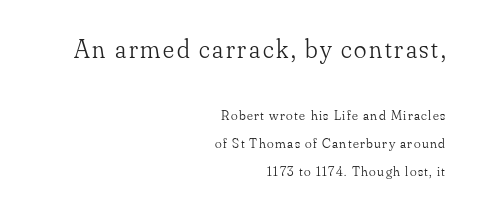
{"italic": "no", "bold": "no", "underline": "no", "align": "right", "line_spacing": "loose", "line_spacing_ratio": 2.03, "larger_block": "first", "size_ratio": 1.86, "glyph_px": 26}
